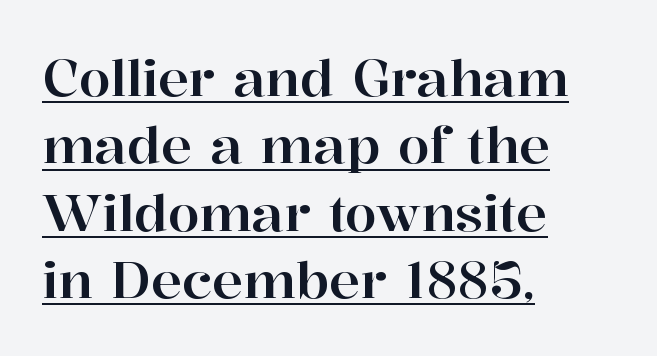
The image shows 51 px serif type, upright; set left-aligned, normal line spacing (1.32x), normal letter spacing, underlined; high stroke contrast and a medium x-height.
